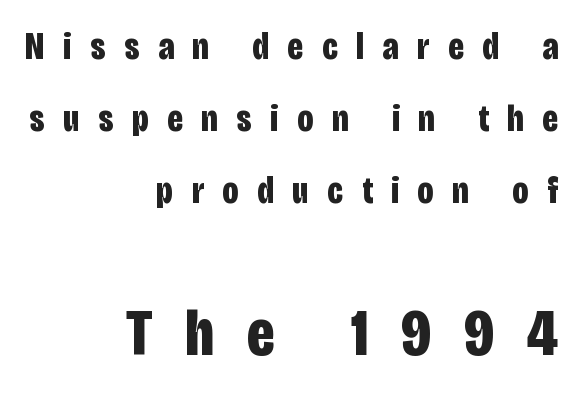
Q: Is the text bold? A: Yes.
Q: Is the text italic (slanted)? A: No, it is upright.
Q: Is the typeface a serif or a sans-serif typeface? A: Sans-serif.
Q: Is the text underlined? A: No.
Q: How is the paragraph aligned? A: Right-aligned.
Q: Is the spacing between letters normal or unusually wide? A: Unusually wide.
Q: Which block of text is set in a larger size, the first (top) or the second (bottom)? A: The second (bottom) one.
Q: Width (condensed, normal, or wide)? A: Condensed.
Q: Stroke contrast? A: Low.
Q: x-height? A: Large.
Q: Monospaced? A: No.
